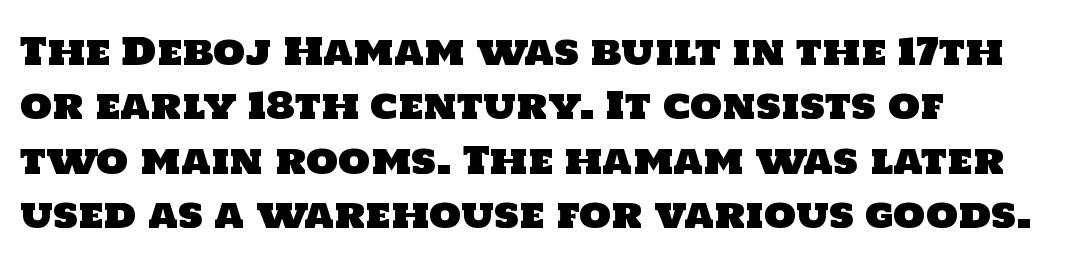
Q: Is the typeface a serif or a sans-serif typeface? A: Sans-serif.
Q: Is the text underlined? A: No.
Q: How is the paragraph aligned? A: Left-aligned.
Q: Is the spacing between letters normal or unusually wide? A: Normal.
Q: Is the spacing between lines tight, normal or loose? A: Normal.
Q: Width (condensed, normal, or wide)? A: Normal.
Q: Stroke contrast? A: Low.
Q: x-height? A: Large.
Q: Monospaced? A: No.
